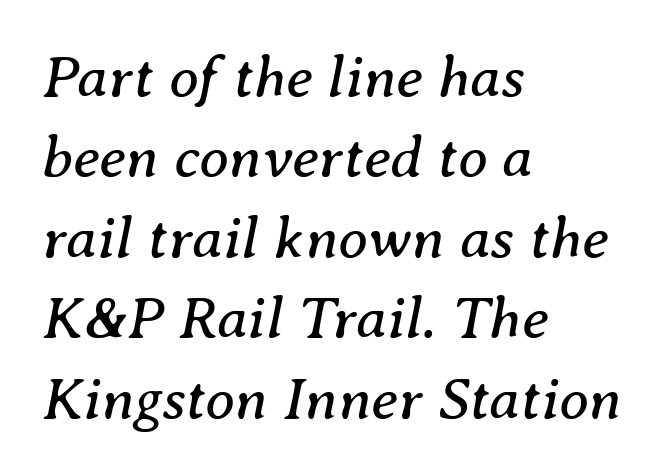
The image shows 60 px regular-weight serif type, italic (leaning right); set left-aligned, normal line spacing (1.34x), normal letter spacing, not underlined; medium stroke contrast and a medium x-height.
